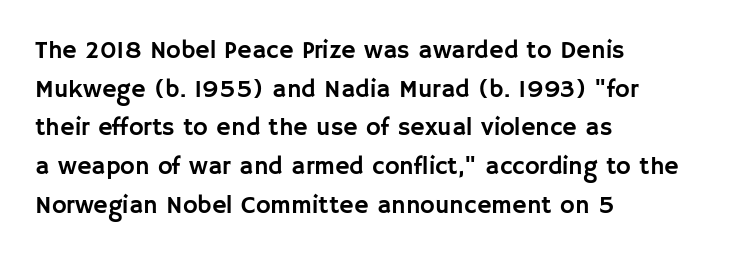
The image shows 25 px text type, upright; set left-aligned, normal line spacing (1.55x), normal letter spacing, not underlined.
